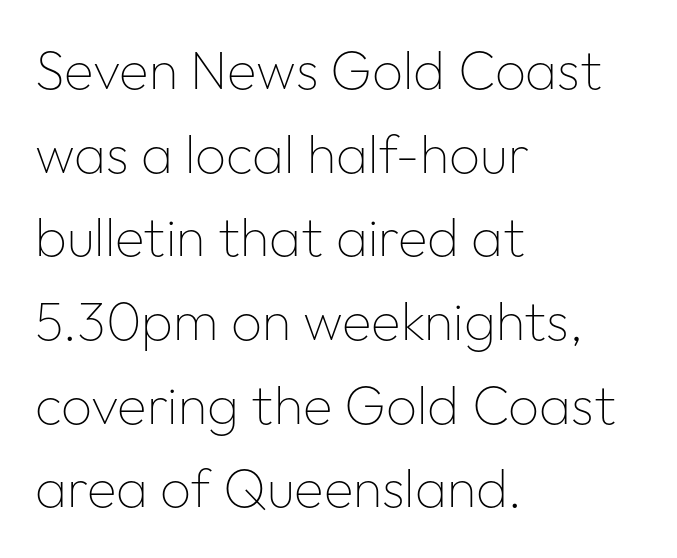
{"serif": "no", "italic": "no", "bold": "no", "weight": "thin", "width": "normal", "stroke_contrast": "low", "x_height": "medium", "monospaced": "no", "underline": "no", "align": "left", "line_spacing": "normal", "line_spacing_ratio": 1.55, "letter_spacing": "normal", "letter_spacing_em": 0.0, "glyph_px": 54}
